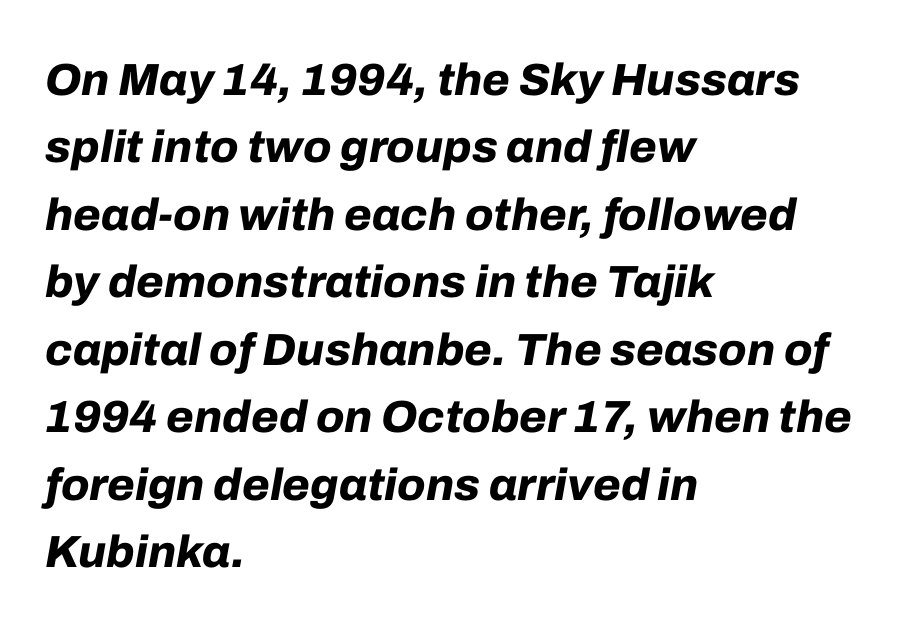
{"italic": "yes", "lean": "right", "slant_degrees": 10, "bold": "yes", "weight": "bold", "width": "normal", "stroke_contrast": "low", "x_height": "medium", "monospaced": "no", "underline": "no", "align": "left", "line_spacing": "normal", "line_spacing_ratio": 1.5, "letter_spacing": "normal", "letter_spacing_em": 0.0, "glyph_px": 45}
